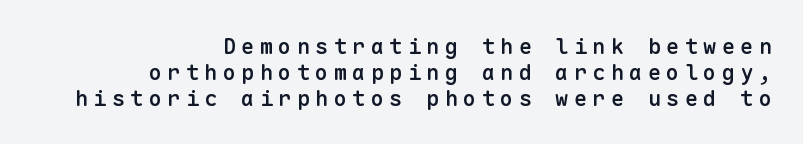
Q: Is the text bold? A: Semi-bold.
Q: Is the text italic (slanted)? A: No, it is upright.
Q: Is the text underlined? A: No.
Q: How is the paragraph aligned? A: Right-aligned.
Q: Is the spacing between letters normal or unusually wide? A: Unusually wide.
